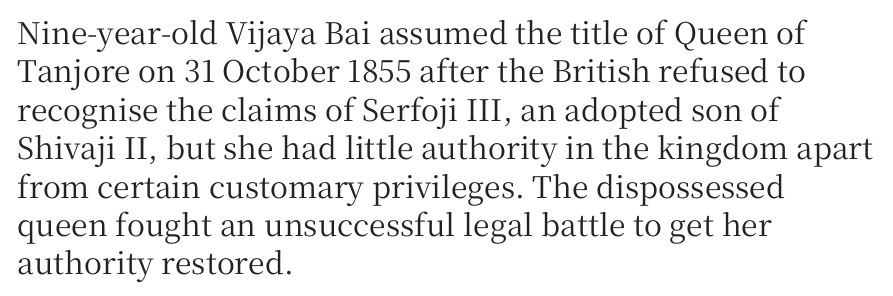
Q: Is the text italic (slanted)? A: No, it is upright.
Q: Is the typeface a serif or a sans-serif typeface? A: Serif.
Q: Is the text underlined? A: No.
Q: How is the paragraph aligned? A: Left-aligned.
Q: Is the spacing between letters normal or unusually wide? A: Normal.
Q: Is the spacing between lines tight, normal or loose? A: Normal.
Q: Width (condensed, normal, or wide)? A: Normal.
Q: Stroke contrast? A: Medium.
Q: x-height? A: Medium.
Q: Monospaced? A: No.
